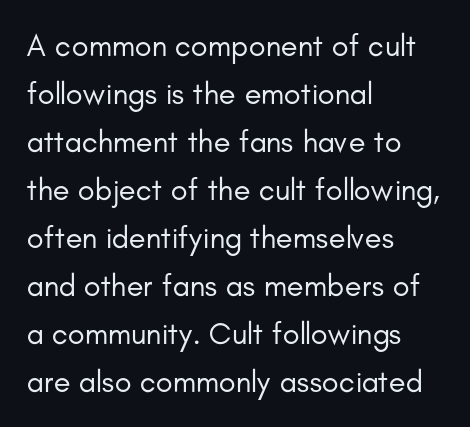
Q: Is the text bold? A: No.
Q: Is the text italic (slanted)? A: No, it is upright.
Q: Is the typeface a serif or a sans-serif typeface? A: Sans-serif.
Q: Is the text underlined? A: No.
Q: How is the paragraph aligned? A: Left-aligned.
Q: Is the spacing between letters normal or unusually wide? A: Normal.
Q: Is the spacing between lines tight, normal or loose? A: Normal.
Q: Width (condensed, normal, or wide)? A: Normal.
Q: Stroke contrast? A: Low.
Q: x-height? A: Small.
Q: Monospaced? A: No.
